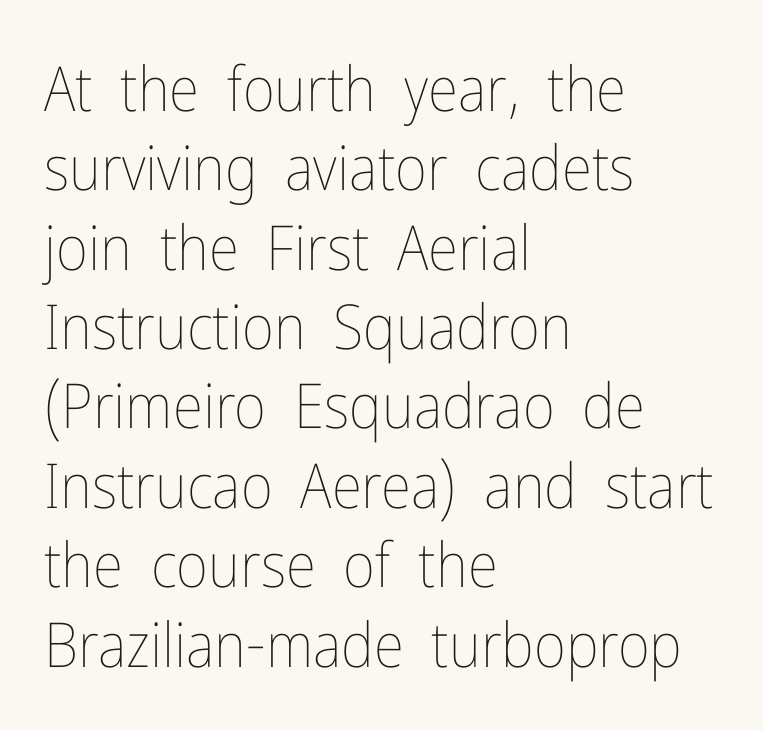
A roman cut, with each character standing at attention. Proportional: the letters do not fall into vertical columns. Letter spacing: default. Letters rest on an invisible, unmarked baseline. The lines are quadded left. The strokes are not fattened; the text isn't bold.
